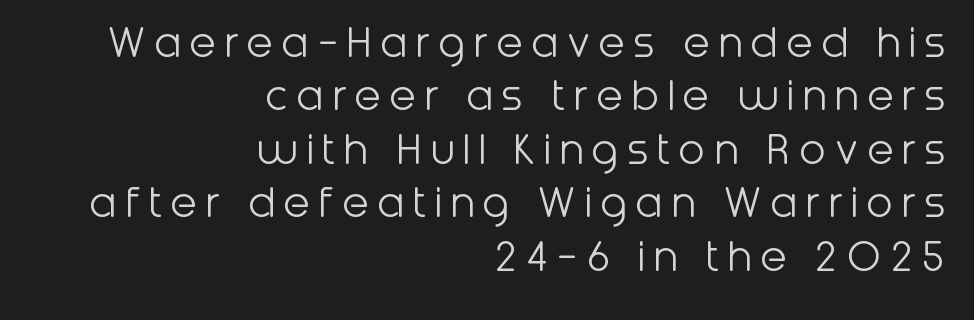
The foot of each line stays bare and open. The passage shown is typeset with a sans-serif family. You could not count columns in this text — the font is proportionally spaced. Teacher's note: observe the even right margin — that is flush-right alignment.
